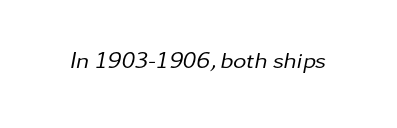
The strokes carry an ordinary text weight at most. Has an underline been added? It has not. Tracking here is standard; glyphs follow each other at the usual distance. Posture: slanted.
